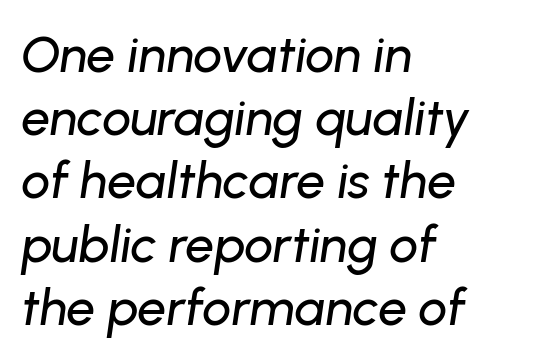
{"italic": "yes", "lean": "right", "slant_degrees": 8, "width": "normal", "stroke_contrast": "low", "x_height": "medium", "monospaced": "no", "underline": "no", "align": "left", "line_spacing_ratio": 1.24, "letter_spacing": "normal", "letter_spacing_em": 0.0, "glyph_px": 51}
